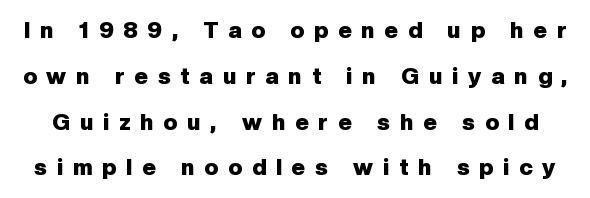
{"italic": "no", "bold": "yes", "underline": "no", "line_spacing": "loose", "line_spacing_ratio": 1.99, "letter_spacing": "wide", "letter_spacing_em": 0.43, "glyph_px": 23}
